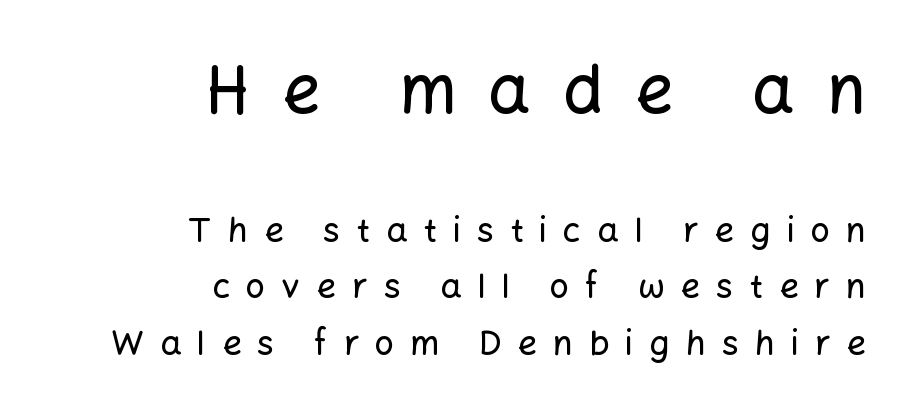
{"serif": "no", "italic": "no", "width": "normal", "stroke_contrast": "low", "x_height": "medium", "monospaced": "no", "underline": "no", "align": "right", "line_spacing": "normal", "line_spacing_ratio": 1.66, "letter_spacing": "wide", "letter_spacing_em": 0.47, "larger_block": "first", "size_ratio": 1.97, "glyph_px": 67}
